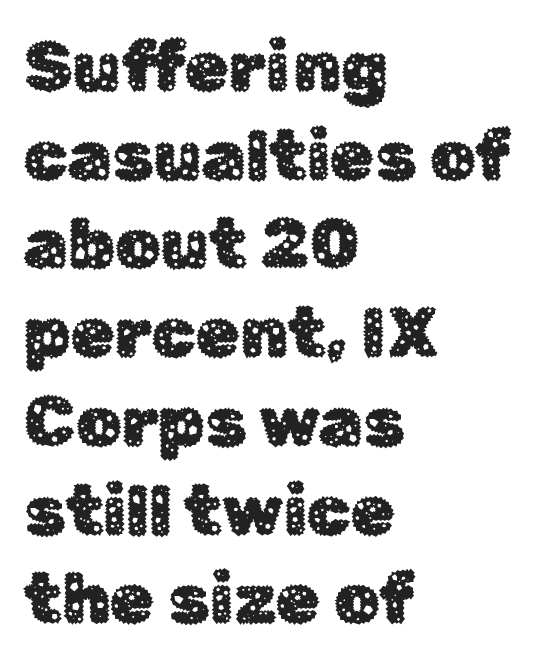
Q: Is the text italic (slanted)? A: No, it is upright.
Q: Is the typeface a serif or a sans-serif typeface? A: Sans-serif.
Q: Is the text underlined? A: No.
Q: How is the paragraph aligned? A: Left-aligned.
Q: Is the spacing between letters normal or unusually wide? A: Normal.
Q: Is the spacing between lines tight, normal or loose? A: Normal.
Q: Width (condensed, normal, or wide)? A: Normal.
Q: Stroke contrast? A: Low.
Q: x-height? A: Medium.
Q: Monospaced? A: No.
